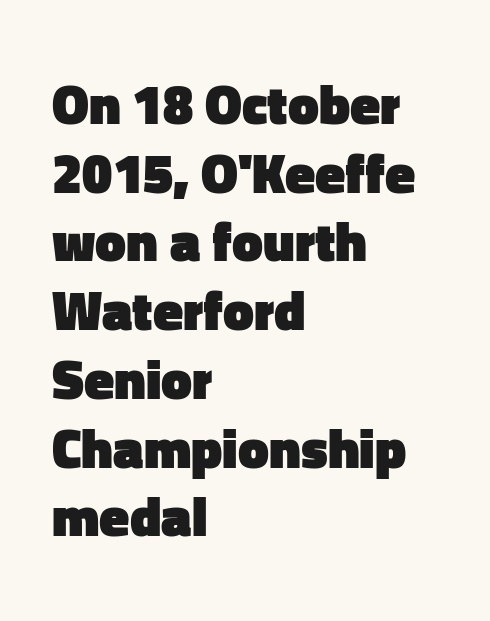
Q: Is the text bold? A: Yes.
Q: Is the text italic (slanted)? A: No, it is upright.
Q: Is the typeface a serif or a sans-serif typeface? A: Sans-serif.
Q: Is the text underlined? A: No.
Q: How is the paragraph aligned? A: Left-aligned.
Q: Is the spacing between letters normal or unusually wide? A: Normal.
Q: Is the spacing between lines tight, normal or loose? A: Normal.
Q: Width (condensed, normal, or wide)? A: Normal.
Q: Stroke contrast? A: Low.
Q: x-height? A: Medium.
Q: Monospaced? A: No.
